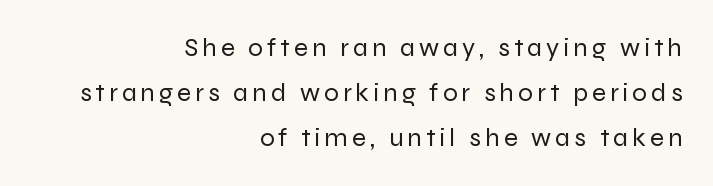
{"italic": "no", "bold": "no", "underline": "no", "align": "right", "line_spacing_ratio": 1.74, "glyph_px": 26}
